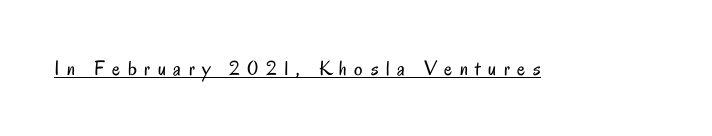
The image shows 21 px text type, upright; set unusually wide letter spacing (+0.36 em), underlined.
